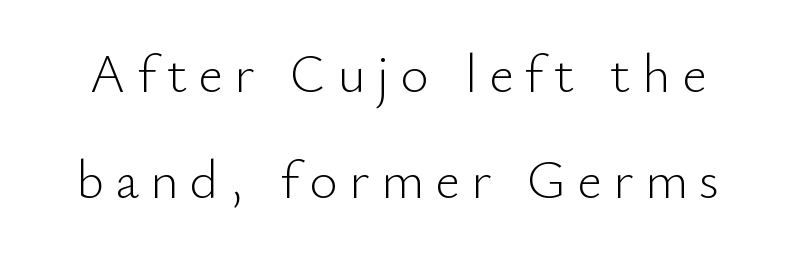
Q: Is the text bold? A: No.
Q: Is the text italic (slanted)? A: No, it is upright.
Q: Is the typeface a serif or a sans-serif typeface? A: Sans-serif.
Q: Is the text underlined? A: No.
Q: Is the spacing between letters normal or unusually wide? A: Unusually wide.
Q: Is the spacing between lines tight, normal or loose? A: Loose.
Q: Width (condensed, normal, or wide)? A: Normal.
Q: Stroke contrast? A: Low.
Q: x-height? A: Small.
Q: Monospaced? A: No.
